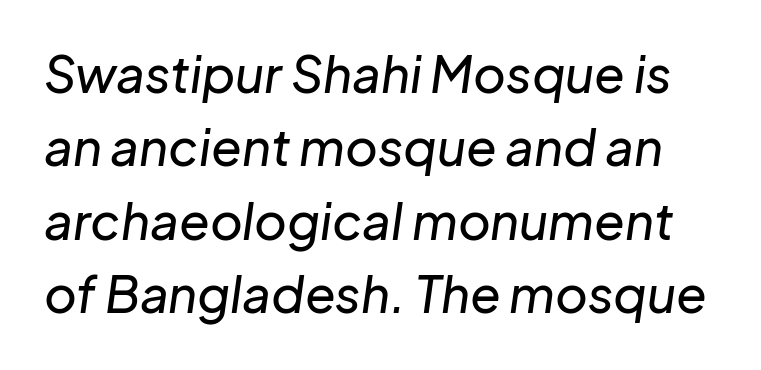
{"italic": "yes", "lean": "right", "slant_degrees": 8, "width": "normal", "stroke_contrast": "low", "x_height": "medium", "monospaced": "no", "underline": "no", "line_spacing": "normal", "line_spacing_ratio": 1.47, "letter_spacing": "normal", "letter_spacing_em": 0.0, "glyph_px": 50}
